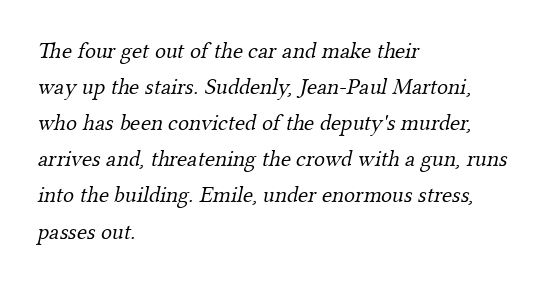
Weight: not bold — regular or lighter. Standard letterfit; no display-style spreading of the glyphs. Clear beneath every line of the passage. Caption: multi-line text, flush left, ragged right.
